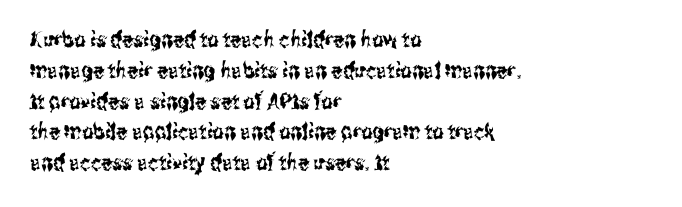
Q: Is the text italic (slanted)? A: No, it is upright.
Q: Is the text underlined? A: No.
Q: How is the paragraph aligned? A: Left-aligned.
Q: Is the spacing between letters normal or unusually wide? A: Normal.
Q: Is the spacing between lines tight, normal or loose? A: Normal.
